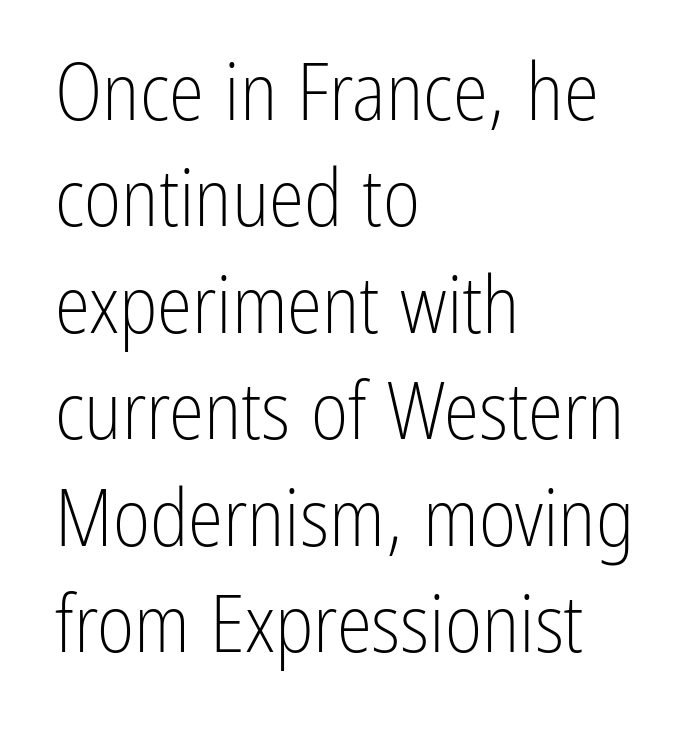
{"serif": "no", "italic": "no", "bold": "no", "weight": "light", "width": "condensed", "stroke_contrast": "low", "x_height": "medium", "monospaced": "no", "underline": "no", "align": "left", "line_spacing": "normal", "line_spacing_ratio": 1.33, "letter_spacing": "normal", "letter_spacing_em": 0.0, "glyph_px": 80}
